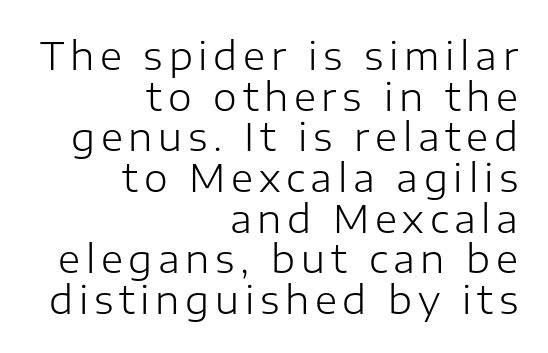
The image shows 38 px light sans-serif type, upright; set right-aligned, tight line spacing (1.07x), not underlined; low stroke contrast and a medium x-height.
